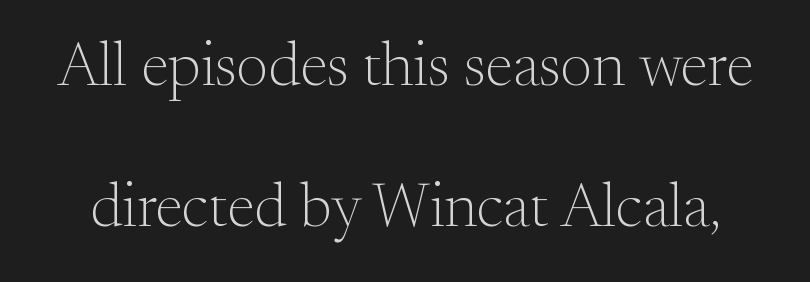
Q: Is the text bold? A: No.
Q: Is the text italic (slanted)? A: No, it is upright.
Q: Is the typeface a serif or a sans-serif typeface? A: Serif.
Q: Is the text underlined? A: No.
Q: Is the spacing between letters normal or unusually wide? A: Normal.
Q: Is the spacing between lines tight, normal or loose? A: Loose.
Q: Width (condensed, normal, or wide)? A: Normal.
Q: Stroke contrast? A: Medium.
Q: x-height? A: Small.
Q: Monospaced? A: No.
